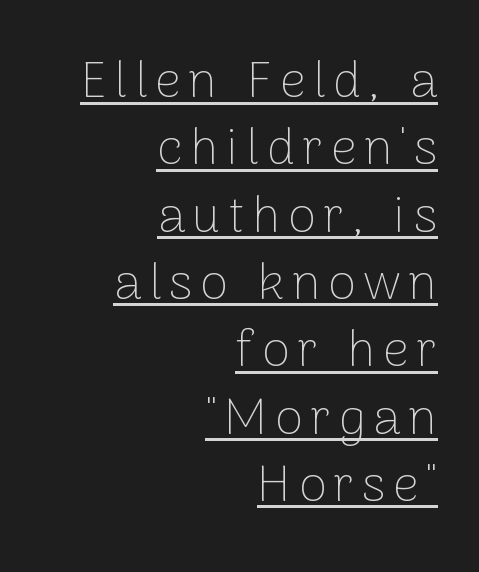
{"serif": "no", "italic": "no", "bold": "no", "weight": "thin", "width": "normal", "stroke_contrast": "low", "x_height": "medium", "monospaced": "no", "underline": "yes", "align": "right", "line_spacing": "normal", "line_spacing_ratio": 1.32, "glyph_px": 51}
